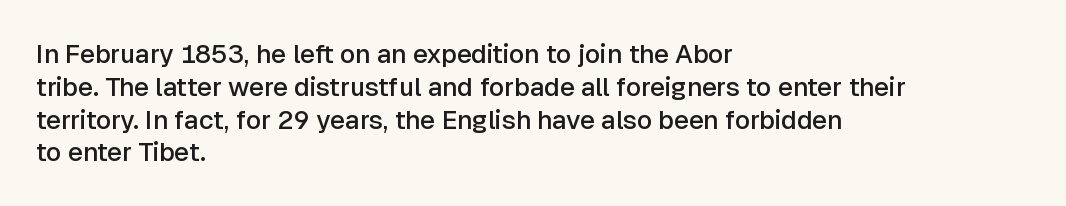
The image shows 26 px text type, upright; set left-aligned, normal line spacing (1.26x), normal letter spacing, not underlined.
